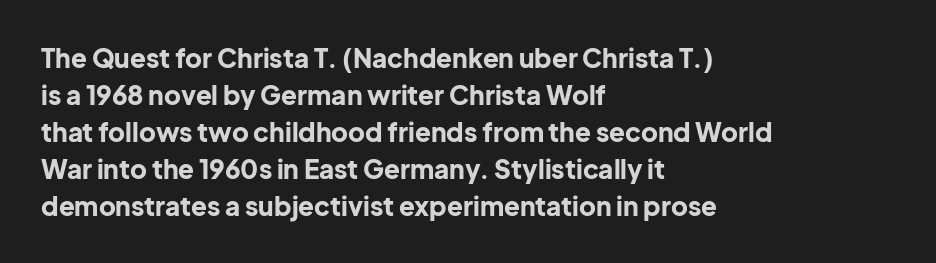
Q: Is the text bold? A: Yes.
Q: Is the text italic (slanted)? A: No, it is upright.
Q: Is the text underlined? A: No.
Q: How is the paragraph aligned? A: Left-aligned.
Q: Is the spacing between letters normal or unusually wide? A: Normal.
Q: Is the spacing between lines tight, normal or loose? A: Normal.
